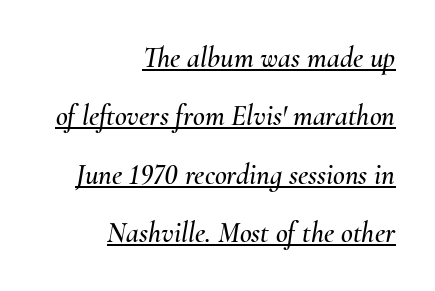
The image shows 29 px text type, italic (leaning right); set right-aligned, loose line spacing (2.01x), normal letter spacing, underlined; medium stroke contrast and a small x-height.
